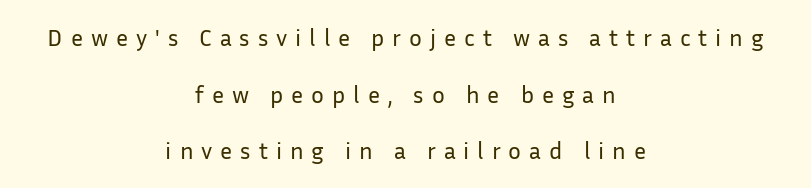
The foot of each line stays bare and open. Caption: face not bold, strokes unweighted. Words appear elongated and porous because spacing is wide. Horizontal alignment here is central, giving a formal, balanced look. Reading down the column, the eye jumps a long way to each next line.
